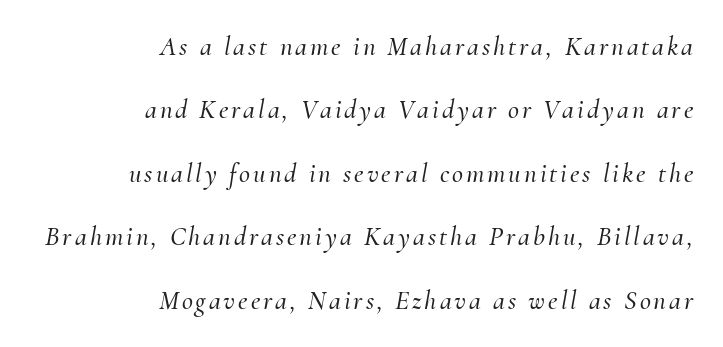
Anything drawn beneath the words? Only blank space. The paragraph has a hard right edge and a soft left edge. Style check: oblique. Successive baselines arrive slowly, with a big drop between each.
